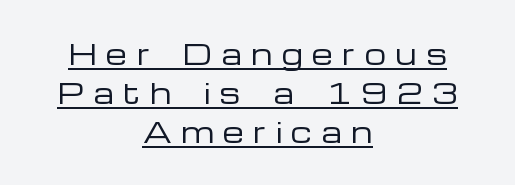
{"italic": "no", "bold": "no", "underline": "yes", "align": "center", "line_spacing": "normal", "line_spacing_ratio": 1.45, "letter_spacing": "wide", "letter_spacing_em": 0.35, "glyph_px": 27}
